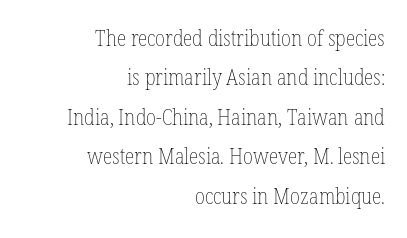
The image shows 22 px text type, upright; set right-aligned, line spacing 1.79x, normal letter spacing, not underlined.
